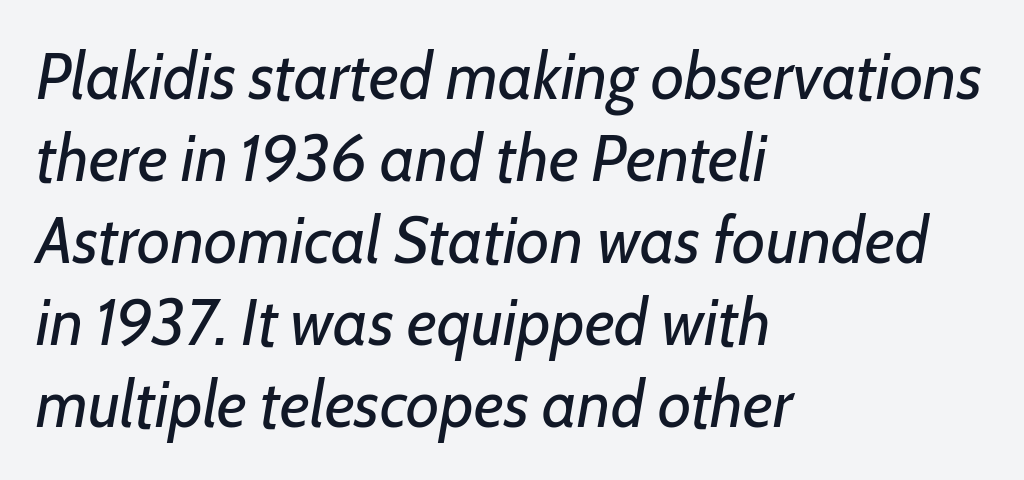
An italicized treatment has been applied to the whole sample. The space between consecutive lines is moderate. Beneath every word, the page is bare. Here the designer chose a conventional face with non-uniform glyph widths. The rendering anchors every line to the left-hand side. Weight: regular or lighter.
